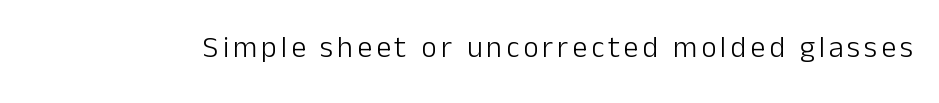
The letters stand straight up with perfectly vertical stems. Descenders hang freely into open space. A quiet, ordinary-to-light weight characterises the typeface. Nothing sits at the stroke ends, so this counts as sans-serif.
